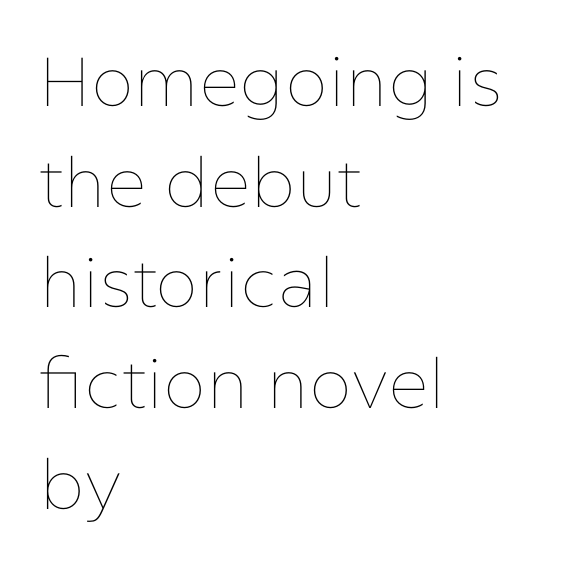
Q: Is the text bold? A: No.
Q: Is the text italic (slanted)? A: No, it is upright.
Q: Is the text underlined? A: No.
Q: How is the paragraph aligned? A: Left-aligned.
Q: Is the spacing between letters normal or unusually wide? A: Normal.
Q: Is the spacing between lines tight, normal or loose? A: Normal.
Q: Width (condensed, normal, or wide)? A: Normal.
Q: Stroke contrast? A: Low.
Q: x-height? A: Medium.
Q: Monospaced? A: No.
